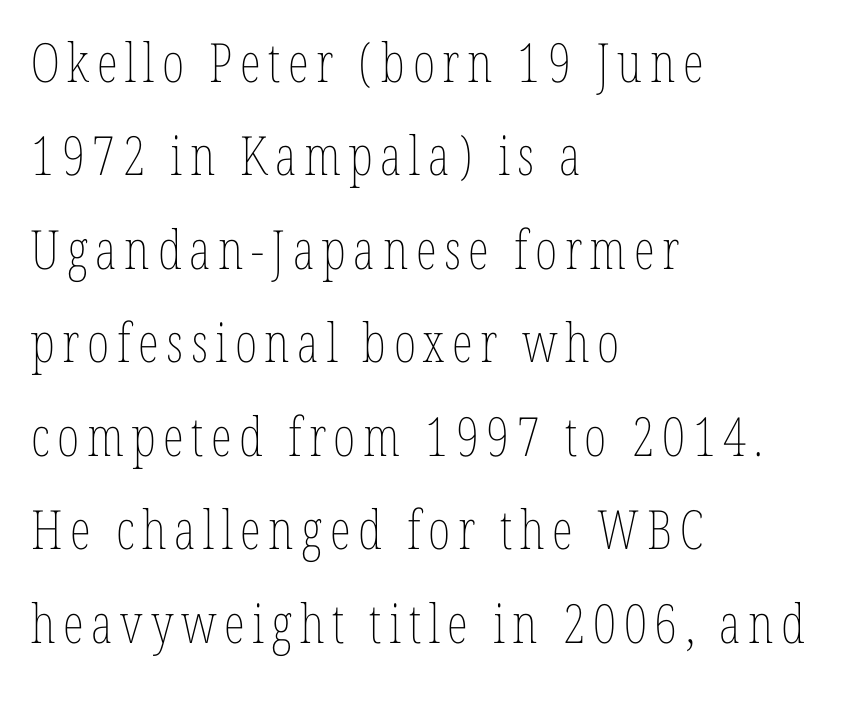
Glance below the letters and you will spot only blank space. This is the regular roman posture of the typeface. The passage shown is typed in a proportional face where columns would drift. The characters are drawn with everyday or finer stroke widths. Casual observation: everything's shoved over to the left.
